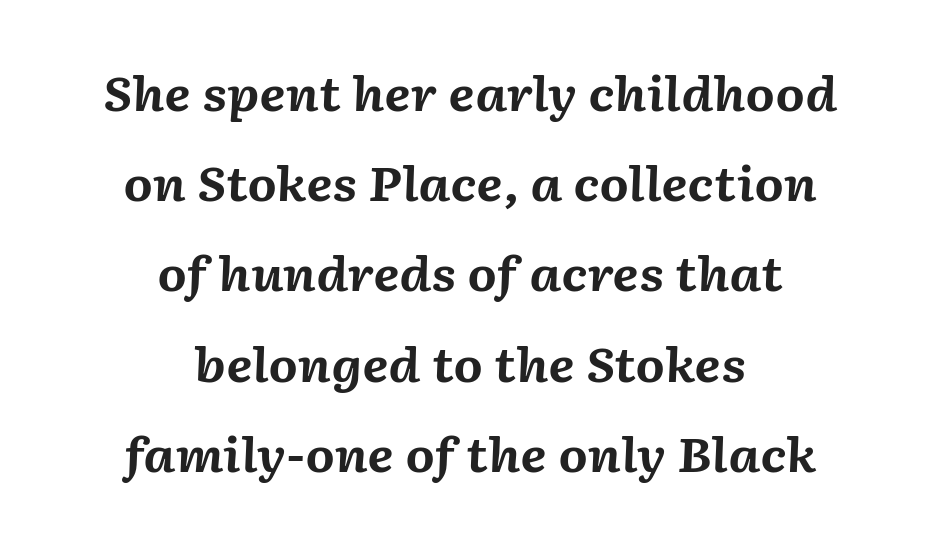
Each row of text sits above clean, open space. Note the varied advance widths — an 'i' is clearly narrower than an 'm'. Would a proofreader flag this as italicized? Yes. A student would call this center alignment; a typographer would say set centered. Baseline-to-baseline distance is far greater than the letter height. Nobody touched the tracking dial on this one.
